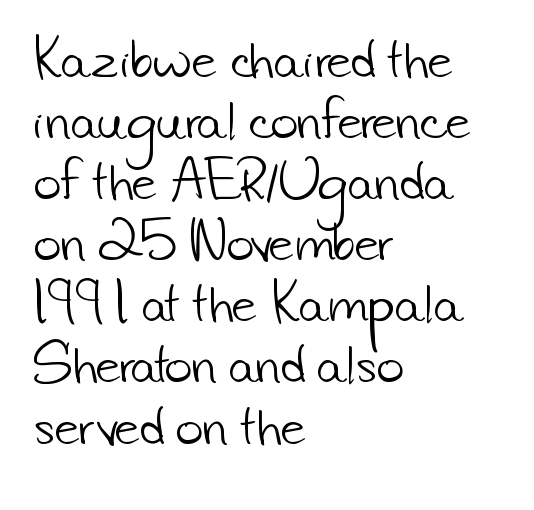
Q: Is the text bold? A: No.
Q: Is the typeface a serif or a sans-serif typeface? A: Sans-serif.
Q: Is the text underlined? A: No.
Q: How is the paragraph aligned? A: Left-aligned.
Q: Is the spacing between letters normal or unusually wide? A: Normal.
Q: Is the spacing between lines tight, normal or loose? A: Normal.
Q: Width (condensed, normal, or wide)? A: Normal.
Q: Stroke contrast? A: Low.
Q: x-height? A: Small.
Q: Monospaced? A: No.
